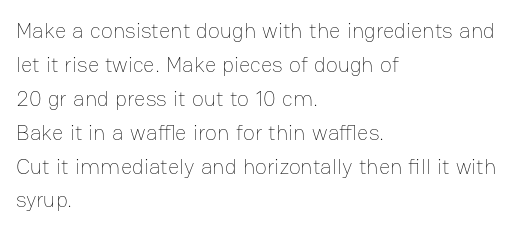
{"italic": "no", "bold": "no", "underline": "no", "align": "left", "line_spacing": "normal", "line_spacing_ratio": 1.54, "letter_spacing": "normal", "letter_spacing_em": 0.0, "glyph_px": 22}
